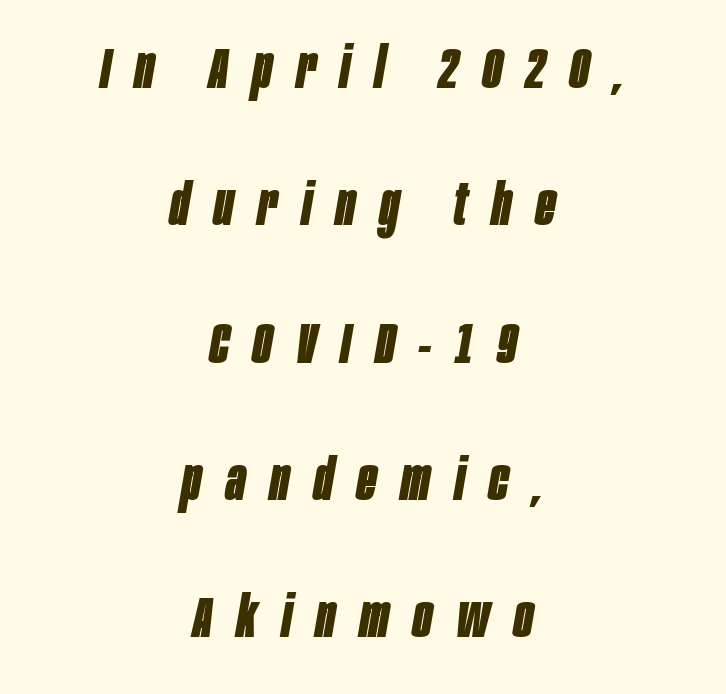
Every character sits at an angle, as italics do. What weight is shown? A full bold with thick strokes. A clean baseline with only descenders dipping below it. Varying glyph widths throughout — classic text-font behaviour. These lines stack symmetrically, like a column narrowing and widening about its center. There is plenty of visible air inserted between adjacent glyphs.
